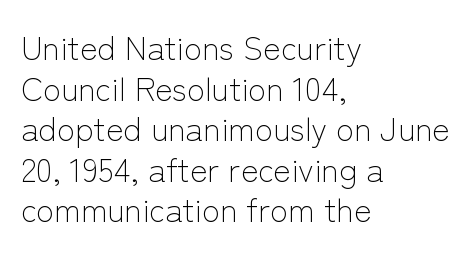
The image shows 33 px light sans-serif type, upright; set left-aligned, line spacing 1.23x, normal letter spacing, not underlined; low stroke contrast and a medium x-height.
